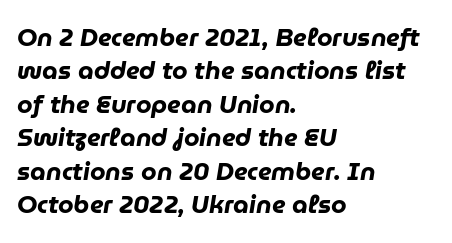
Q: Is the text bold? A: Yes.
Q: Is the text italic (slanted)? A: Yes, it leans right by about 9 degrees.
Q: Is the text underlined? A: No.
Q: How is the paragraph aligned? A: Left-aligned.
Q: Is the spacing between letters normal or unusually wide? A: Normal.
Q: Is the spacing between lines tight, normal or loose? A: Normal.
